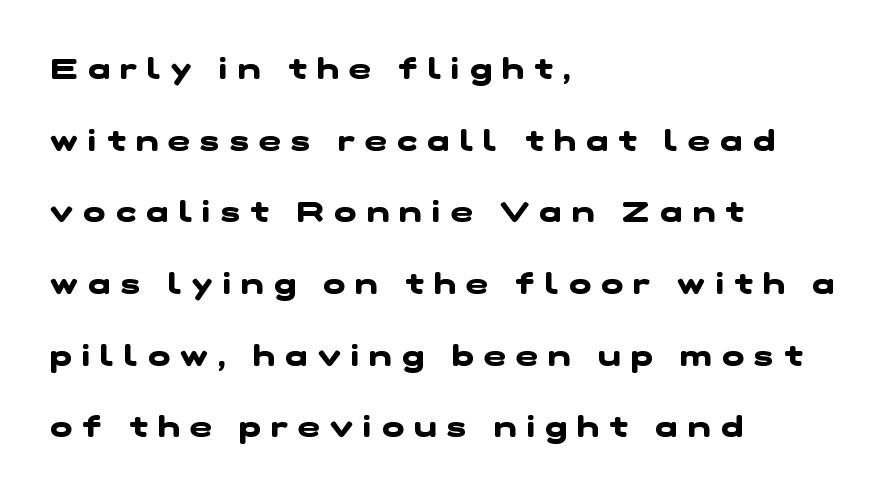
{"serif": "no", "bold": "yes", "weight": "heavy", "width": "wide", "stroke_contrast": "low", "x_height": "medium", "monospaced": "no", "underline": "no", "align": "left", "line_spacing": "loose", "line_spacing_ratio": 2.47, "letter_spacing": "wide", "letter_spacing_em": 0.36, "glyph_px": 29}
